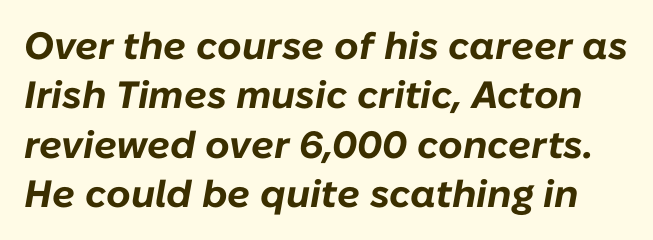
Q: Is the text bold? A: Yes.
Q: Is the text italic (slanted)? A: Yes, it leans right by about 10 degrees.
Q: Is the text underlined? A: No.
Q: Is the spacing between letters normal or unusually wide? A: Normal.
Q: Is the spacing between lines tight, normal or loose? A: Normal.
Q: Width (condensed, normal, or wide)? A: Normal.
Q: Stroke contrast? A: Low.
Q: x-height? A: Medium.
Q: Monospaced? A: No.
